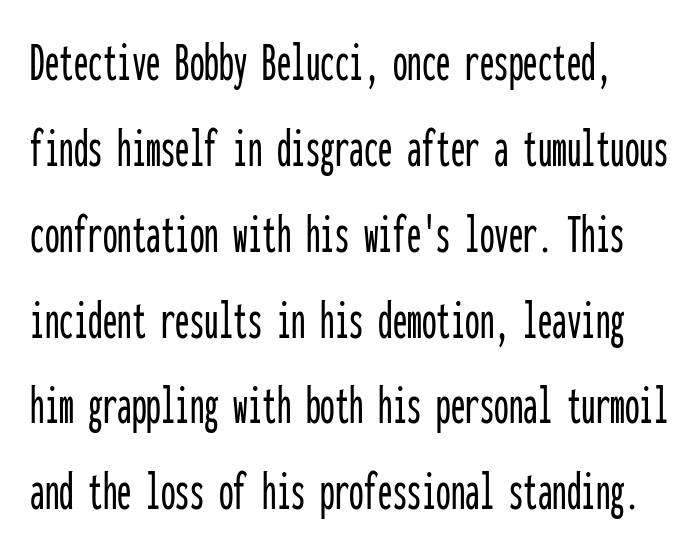
Q: Is the text italic (slanted)? A: No, it is upright.
Q: Is the typeface a serif or a sans-serif typeface? A: Sans-serif.
Q: Is the text underlined? A: No.
Q: Is the spacing between letters normal or unusually wide? A: Normal.
Q: Is the spacing between lines tight, normal or loose? A: Normal.
Q: Width (condensed, normal, or wide)? A: Condensed.
Q: Stroke contrast? A: Low.
Q: x-height? A: Medium.
Q: Monospaced? A: Yes.
